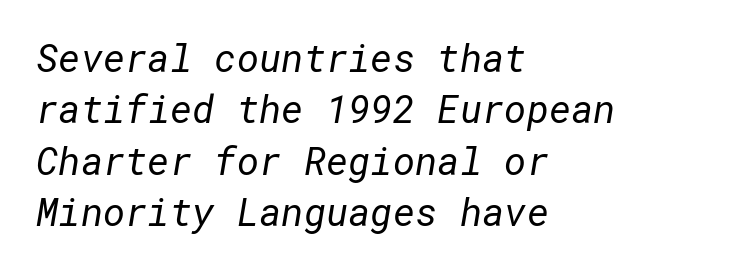
{"serif": "no", "bold": "no", "weight": "regular", "width": "normal", "stroke_contrast": "low", "x_height": "medium", "underline": "no", "align": "left", "line_spacing": "normal", "line_spacing_ratio": 1.35, "letter_spacing": "normal", "letter_spacing_em": 0.0, "glyph_px": 38}
